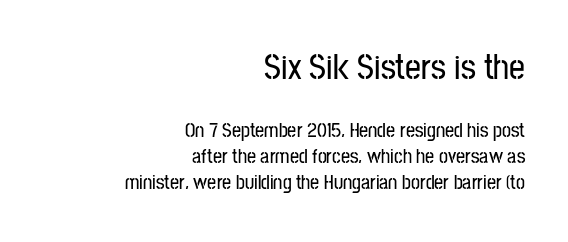
The image shows 35 px condensed sans-serif type, upright; set right-aligned, normal line spacing (1.29x), normal letter spacing, not underlined; the first (top) block is 1.75x larger; low stroke contrast and a medium x-height.
